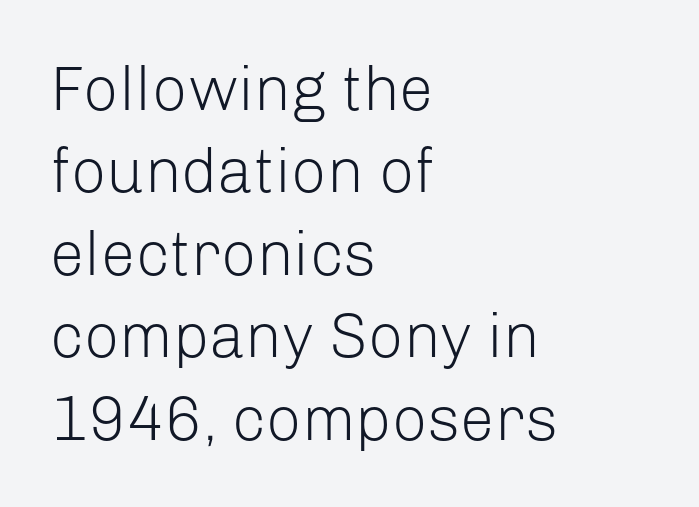
The image shows 62 px light sans-serif type, upright; set left-aligned, normal line spacing (1.33x), normal letter spacing, not underlined; low stroke contrast and a medium x-height.
